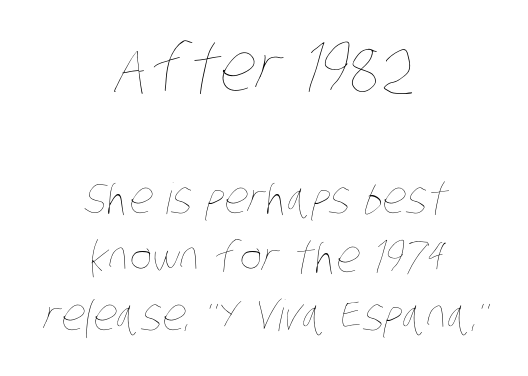
Q: Is the text bold? A: No.
Q: Is the text underlined? A: No.
Q: How is the paragraph aligned? A: Centered.
Q: Is the spacing between letters normal or unusually wide? A: Normal.
Q: Is the spacing between lines tight, normal or loose? A: Normal.
Q: Which block of text is set in a larger size, the first (top) or the second (bottom)? A: The first (top) one.
Q: Width (condensed, normal, or wide)? A: Condensed.
Q: Stroke contrast? A: Low.
Q: x-height? A: Large.
Q: Monospaced? A: No.
